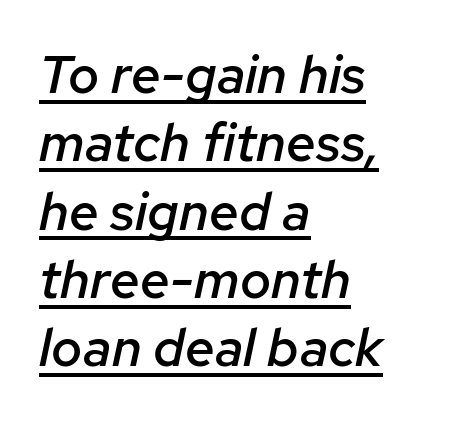
Q: Is the text bold? A: Semi-bold.
Q: Is the text italic (slanted)? A: Yes, it leans right by about 12 degrees.
Q: Is the text underlined? A: Yes.
Q: How is the paragraph aligned? A: Left-aligned.
Q: Is the spacing between letters normal or unusually wide? A: Normal.
Q: Is the spacing between lines tight, normal or loose? A: Normal.
Q: Width (condensed, normal, or wide)? A: Normal.
Q: Stroke contrast? A: Low.
Q: x-height? A: Medium.
Q: Monospaced? A: No.
